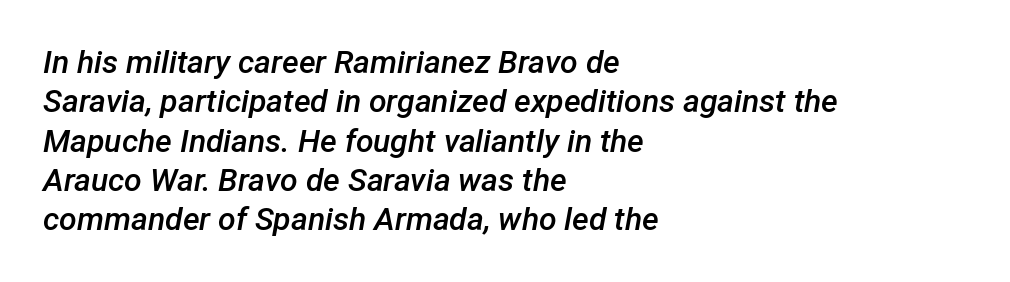
The image shows 32 px semibold type, italic (leaning right); set left-aligned, line spacing 1.23x, normal letter spacing, not underlined; low stroke contrast and a medium x-height.
